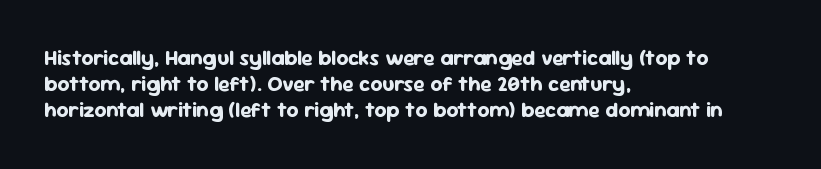
The image shows 21 px bold type, upright; set left-aligned, line spacing 1.24x, normal letter spacing, not underlined.
